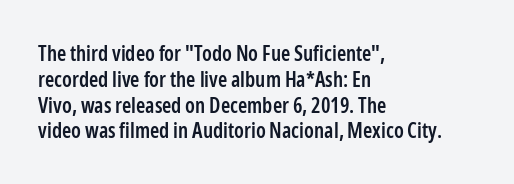
Weight: semibold (demi). Clear beneath every line of the passage. Nothing unusual about the tracking: characters are spaced as the font intends. Notice how the stems are strictly vertical — no italics here. This sample is left-justified, so line endings fall wherever the words run out.
